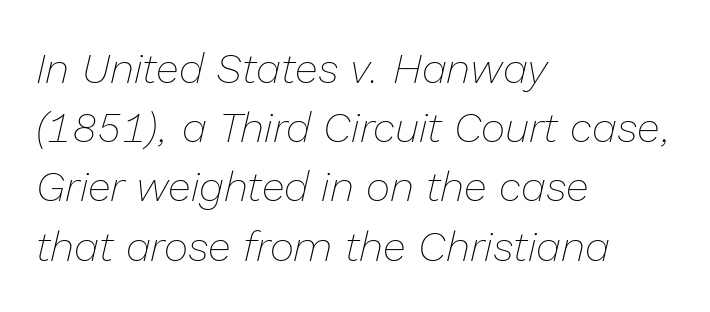
Q: Is the text bold? A: No.
Q: Is the text italic (slanted)? A: Yes, it leans right by about 13 degrees.
Q: Is the text underlined? A: No.
Q: How is the paragraph aligned? A: Left-aligned.
Q: Is the spacing between letters normal or unusually wide? A: Normal.
Q: Is the spacing between lines tight, normal or loose? A: Normal.
Q: Width (condensed, normal, or wide)? A: Normal.
Q: Stroke contrast? A: Low.
Q: x-height? A: Medium.
Q: Monospaced? A: No.
